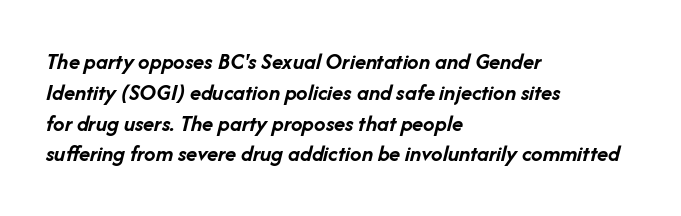
{"italic": "yes", "lean": "right", "slant_degrees": 14, "bold": "yes", "underline": "no", "align": "left", "line_spacing": "normal", "line_spacing_ratio": 1.34, "letter_spacing": "normal", "letter_spacing_em": 0.0, "glyph_px": 23}
